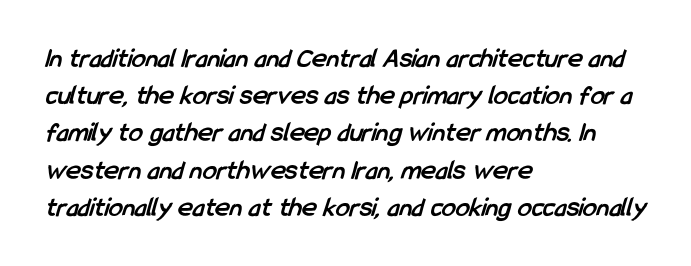
Q: Is the text bold? A: Yes.
Q: Is the typeface a serif or a sans-serif typeface? A: Sans-serif.
Q: Is the text underlined? A: No.
Q: How is the paragraph aligned? A: Left-aligned.
Q: Is the spacing between letters normal or unusually wide? A: Normal.
Q: Is the spacing between lines tight, normal or loose? A: Normal.
Q: Width (condensed, normal, or wide)? A: Condensed.
Q: Stroke contrast? A: Low.
Q: x-height? A: Medium.
Q: Monospaced? A: No.
